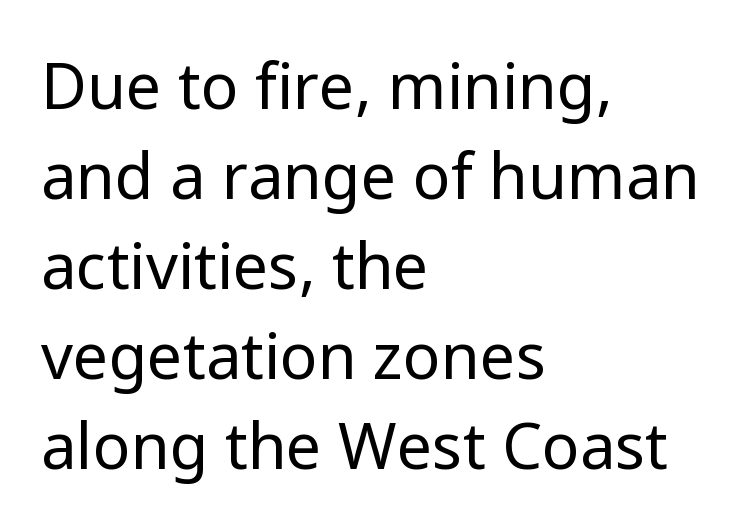
Q: Is the text bold? A: No.
Q: Is the text italic (slanted)? A: No, it is upright.
Q: Is the typeface a serif or a sans-serif typeface? A: Sans-serif.
Q: Is the text underlined? A: No.
Q: How is the paragraph aligned? A: Left-aligned.
Q: Is the spacing between letters normal or unusually wide? A: Normal.
Q: Is the spacing between lines tight, normal or loose? A: Normal.
Q: Width (condensed, normal, or wide)? A: Normal.
Q: Stroke contrast? A: Low.
Q: x-height? A: Medium.
Q: Monospaced? A: No.
